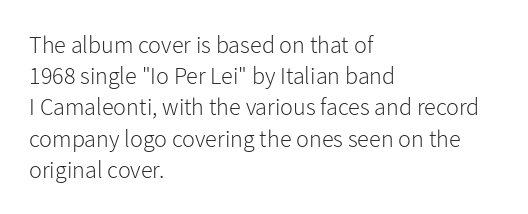
{"italic": "no", "bold": "no", "underline": "no", "align": "left", "line_spacing": "normal", "line_spacing_ratio": 1.3, "letter_spacing": "normal", "letter_spacing_em": 0.0, "glyph_px": 24}
